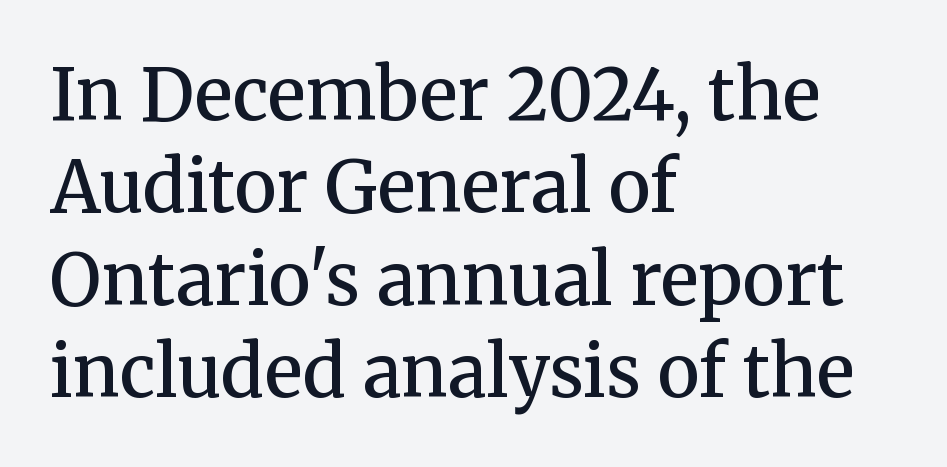
The image shows 71 px semibold serif type, upright; set left-aligned, normal line spacing (1.3x), normal letter spacing, not underlined; medium stroke contrast and a medium x-height.
